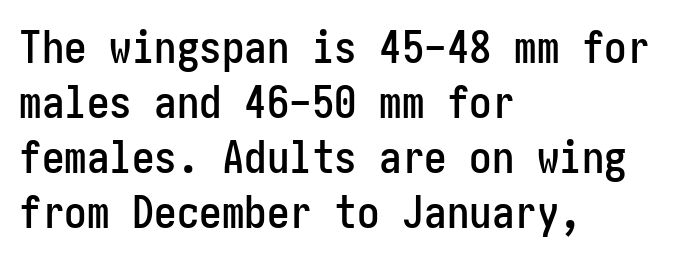
The paragraph has a hard left edge and a soft right edge. The passage shown has conventional tracking throughout. The designer went with a sans here, leaving each stem footless. The foot of each line stays bare and open. No italicization has been applied; the sample stays upright.
